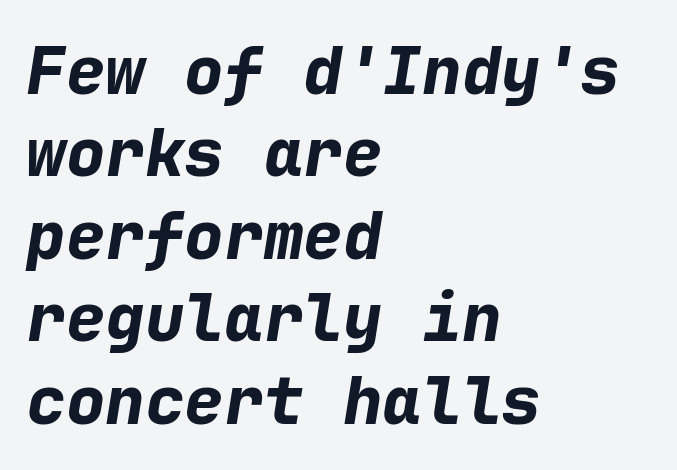
These words are printed bold, with thick strokes throughout. Type without underlining. The axis of the letterforms is tilted away from vertical. The block of text has a typical density, with ordinary space between rows.
